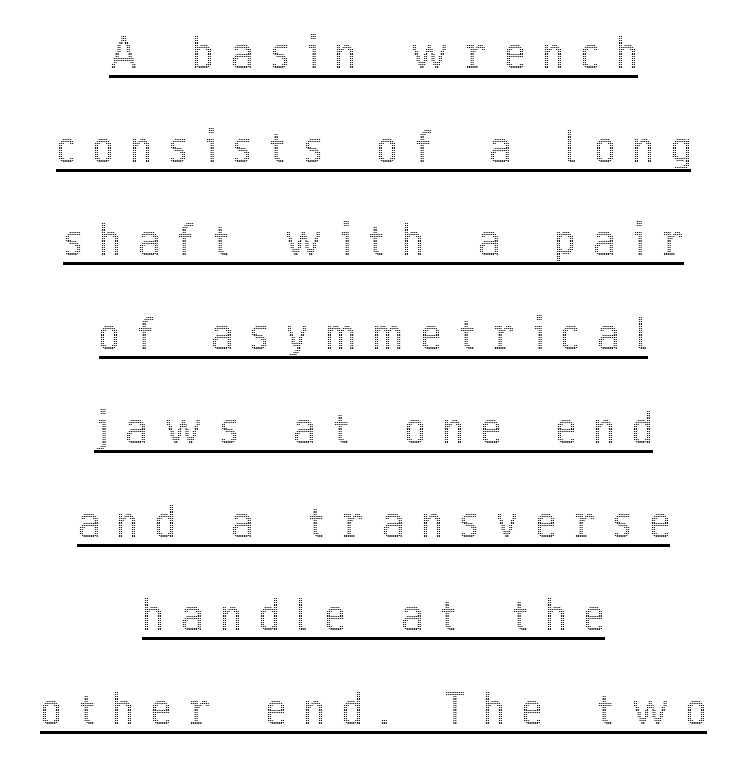
Q: Is the text italic (slanted)? A: No, it is upright.
Q: Is the text underlined? A: Yes.
Q: How is the paragraph aligned? A: Centered.
Q: Is the spacing between letters normal or unusually wide? A: Unusually wide.
Q: Is the spacing between lines tight, normal or loose? A: Loose.
Q: Width (condensed, normal, or wide)? A: Condensed.
Q: x-height? A: Medium.
Q: Monospaced? A: No.
